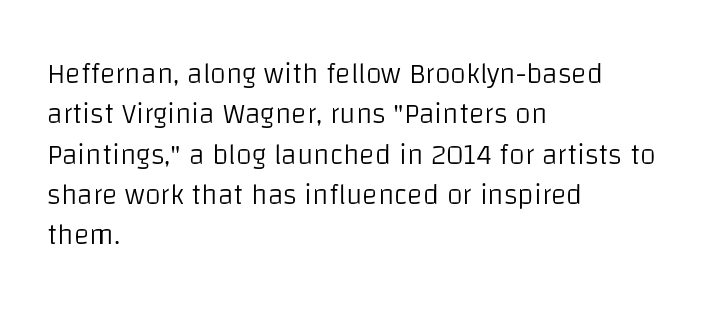
Letter spacing: default. What kind of face is this? One without serifs — a sans. The glyphs are unaccompanied by any horizontal stroke below them. These lines are rendered in a variable-pitch font. The weight would be labelled regular, book, light, or lighter still. The letters stand straight up with perfectly vertical stems.
